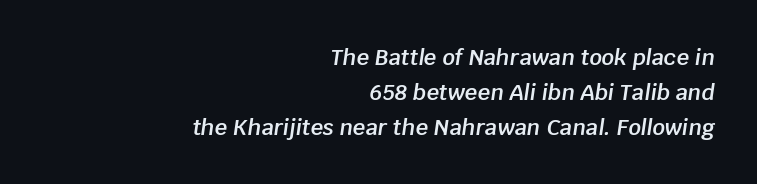
Q: Is the text bold? A: Semi-bold.
Q: Is the text italic (slanted)? A: Yes, it leans right by about 8 degrees.
Q: Is the text underlined? A: No.
Q: How is the paragraph aligned? A: Right-aligned.
Q: Is the spacing between letters normal or unusually wide? A: Normal.
Q: Is the spacing between lines tight, normal or loose? A: Normal.
